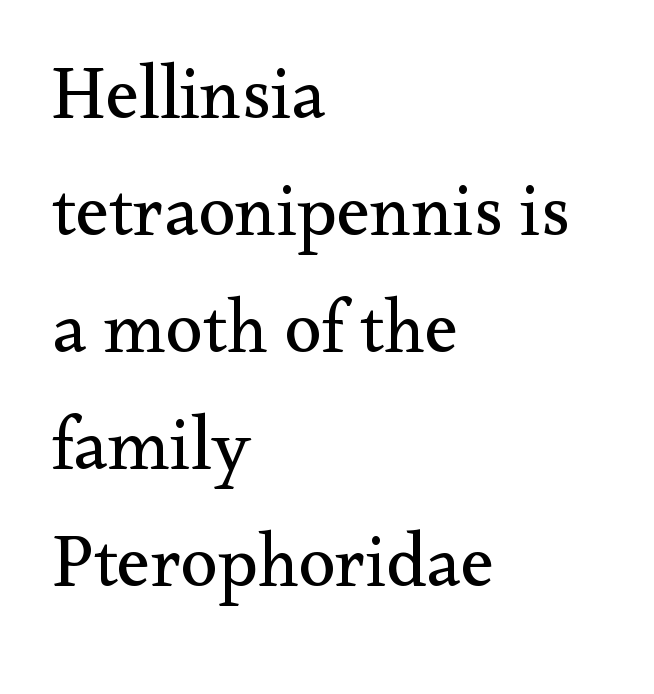
The gaps between neighbouring characters are ordinary and unremarkable. You can tell from the footed stems that serif type was used. Vertical stems look standard width or narrower in stroke. The glyphs are unaccompanied by any horizontal stroke below them. The passage shown is typed in a proportional face where columns would drift.
